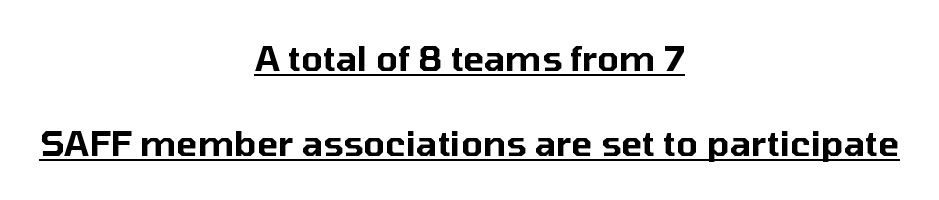
{"serif": "no", "italic": "no", "width": "normal", "stroke_contrast": "low", "x_height": "medium", "monospaced": "no", "underline": "yes", "align": "center", "line_spacing": "loose", "line_spacing_ratio": 2.43, "letter_spacing": "normal", "letter_spacing_em": 0.0, "glyph_px": 35}
